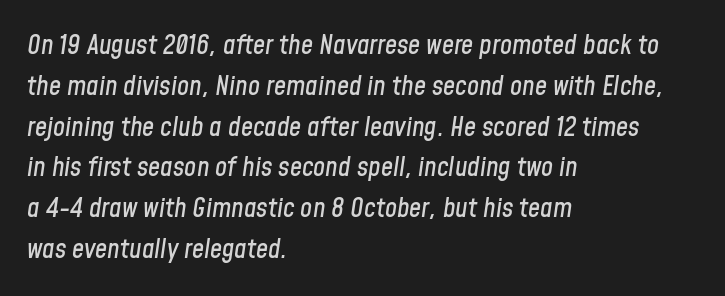
Q: Is the text italic (slanted)? A: Yes, it leans right by about 8 degrees.
Q: Is the text underlined? A: No.
Q: How is the paragraph aligned? A: Left-aligned.
Q: Is the spacing between letters normal or unusually wide? A: Normal.
Q: Is the spacing between lines tight, normal or loose? A: Normal.
